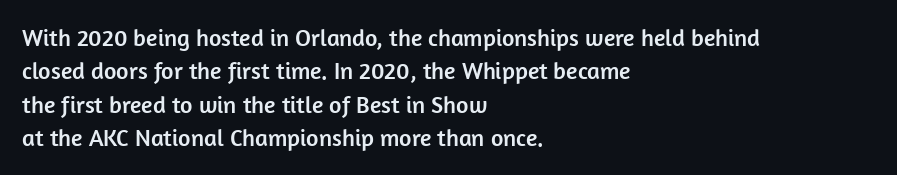
The image shows 24 px text type, upright; set left-aligned, normal line spacing (1.39x), normal letter spacing, not underlined.
